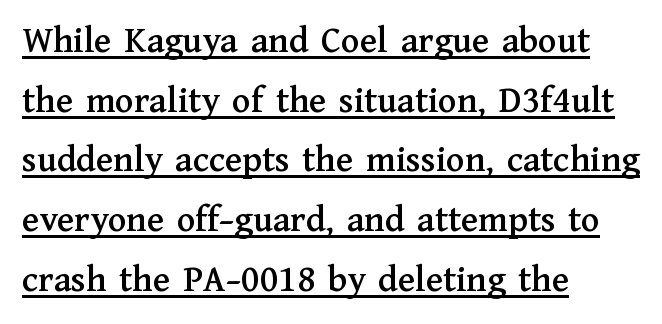
Q: Is the text italic (slanted)? A: No, it is upright.
Q: Is the typeface a serif or a sans-serif typeface? A: Serif.
Q: Is the text underlined? A: Yes.
Q: How is the paragraph aligned? A: Left-aligned.
Q: Is the spacing between letters normal or unusually wide? A: Normal.
Q: Is the spacing between lines tight, normal or loose? A: Normal.
Q: Width (condensed, normal, or wide)? A: Normal.
Q: Stroke contrast? A: Medium.
Q: x-height? A: Medium.
Q: Monospaced? A: No.
